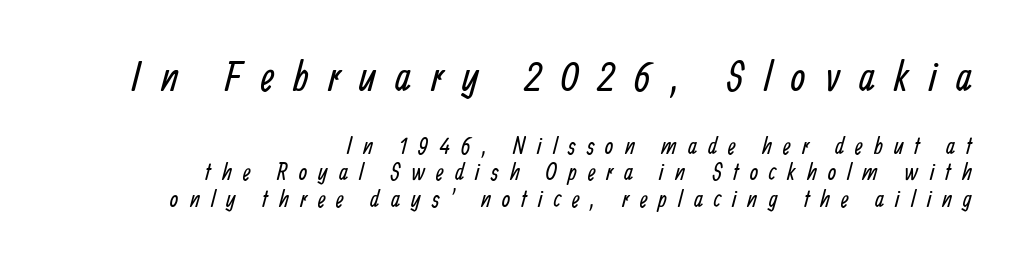
Q: Is the text bold? A: No.
Q: Is the typeface a serif or a sans-serif typeface? A: Sans-serif.
Q: Is the text underlined? A: No.
Q: How is the paragraph aligned? A: Right-aligned.
Q: Is the spacing between letters normal or unusually wide? A: Unusually wide.
Q: Is the spacing between lines tight, normal or loose? A: Tight.
Q: Which block of text is set in a larger size, the first (top) or the second (bottom)? A: The first (top) one.
Q: Width (condensed, normal, or wide)? A: Condensed.
Q: Stroke contrast? A: Low.
Q: x-height? A: Medium.
Q: Monospaced? A: No.
